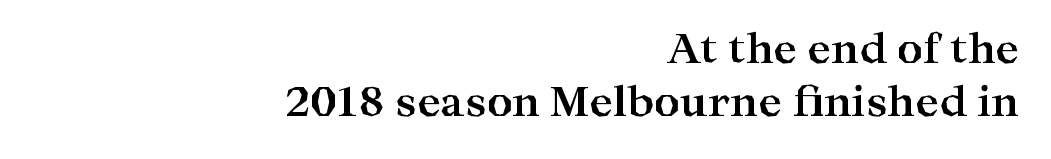
The image shows 40 px bold, wide serif type, upright; set right-aligned, normal line spacing (1.33x), normal letter spacing, not underlined; high stroke contrast and a medium x-height.
